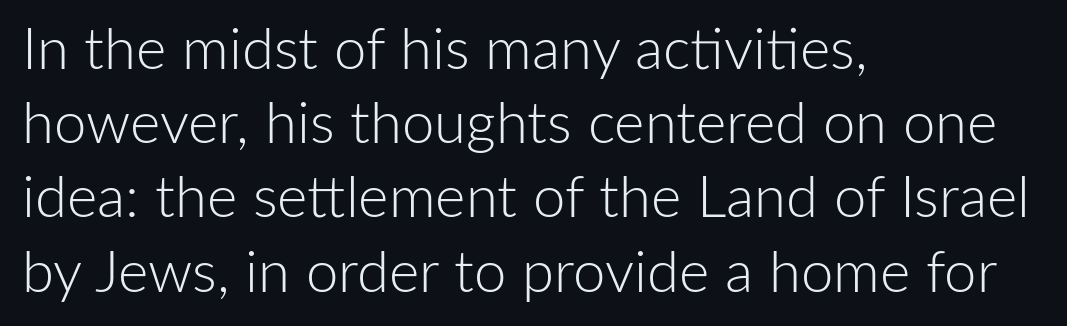
{"serif": "no", "italic": "no", "bold": "no", "weight": "light", "width": "normal", "stroke_contrast": "low", "x_height": "medium", "monospaced": "no", "underline": "no", "align": "left", "line_spacing": "normal", "line_spacing_ratio": 1.28, "letter_spacing": "normal", "letter_spacing_em": 0.0, "glyph_px": 58}
